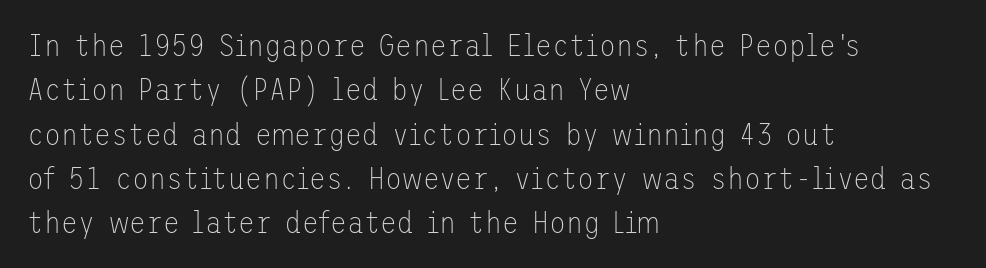
The image shows 31 px thin sans-serif type, upright; set left-aligned, normal line spacing (1.43x), normal letter spacing, not underlined; low stroke contrast and a medium x-height.
